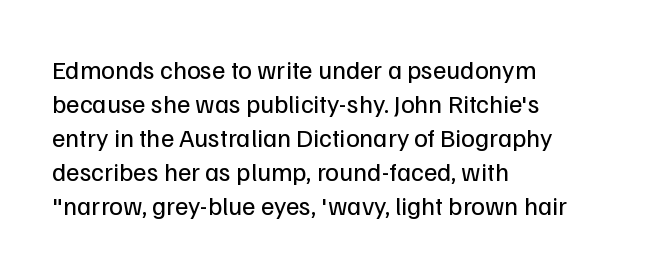
Q: Is the text bold? A: No.
Q: Is the text italic (slanted)? A: No, it is upright.
Q: Is the text underlined? A: No.
Q: How is the paragraph aligned? A: Left-aligned.
Q: Is the spacing between letters normal or unusually wide? A: Normal.
Q: Is the spacing between lines tight, normal or loose? A: Normal.
